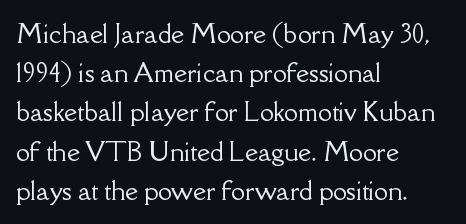
{"italic": "no", "underline": "no", "align": "left", "line_spacing": "normal", "line_spacing_ratio": 1.57, "letter_spacing": "normal", "letter_spacing_em": 0.0, "glyph_px": 25}
